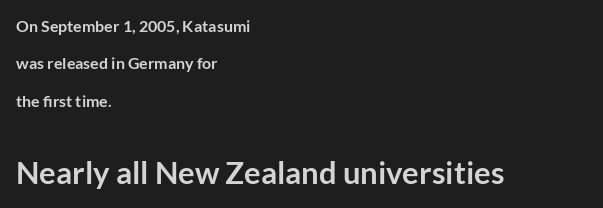
The specimen omits any rule beneath the text block's lines. Nothing unusual about the tracking: characters are spaced as the font intends. Emphasis by weight is at full strength: bold. The letters carry no serifs — their stems end cleanly without finishing strokes. Teacher's note: observe the even left margin — that is flush-left alignment. The letters advance in unequal steps, a hallmark of proportional type.
